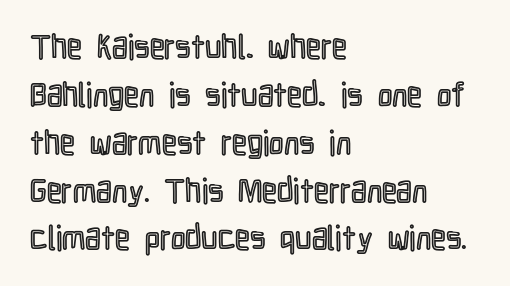
{"italic": "no", "width": "condensed", "x_height": "medium", "monospaced": "no", "underline": "no", "align": "left", "line_spacing": "normal", "line_spacing_ratio": 1.45, "letter_spacing": "normal", "letter_spacing_em": 0.0, "glyph_px": 33}
